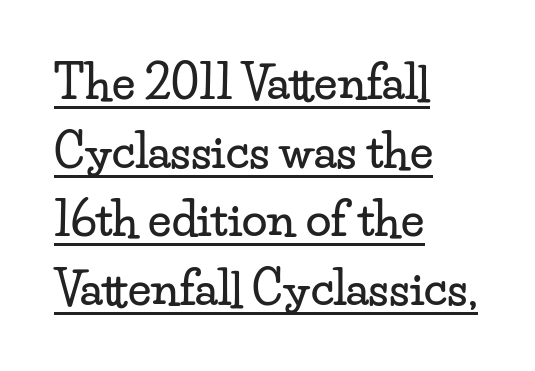
Q: Is the text italic (slanted)? A: No, it is upright.
Q: Is the typeface a serif or a sans-serif typeface? A: Serif.
Q: Is the text underlined? A: Yes.
Q: How is the paragraph aligned? A: Left-aligned.
Q: Is the spacing between letters normal or unusually wide? A: Normal.
Q: Is the spacing between lines tight, normal or loose? A: Normal.
Q: Width (condensed, normal, or wide)? A: Wide.
Q: Stroke contrast? A: Low.
Q: x-height? A: Small.
Q: Monospaced? A: No.
